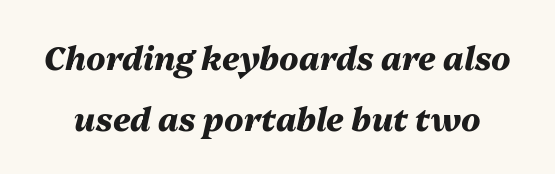
The image shows 32 px heavy type, italic (leaning right); set loose line spacing (1.9x), normal letter spacing, not underlined; medium stroke contrast and a medium x-height.
